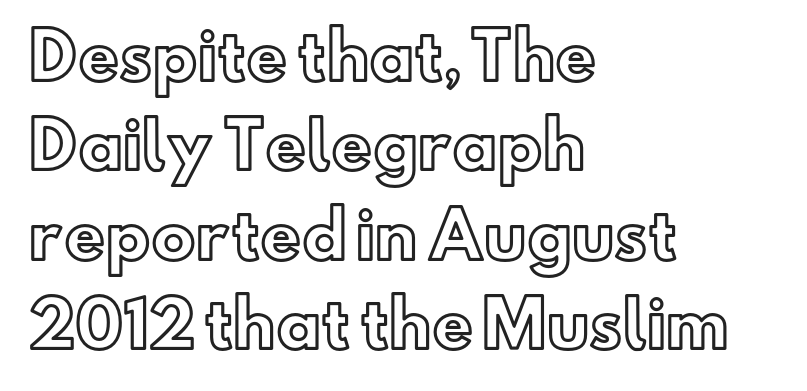
{"italic": "no", "width": "normal", "x_height": "small", "monospaced": "no", "underline": "no", "align": "left", "line_spacing": "normal", "line_spacing_ratio": 1.42, "letter_spacing": "normal", "letter_spacing_em": 0.0, "glyph_px": 63}
